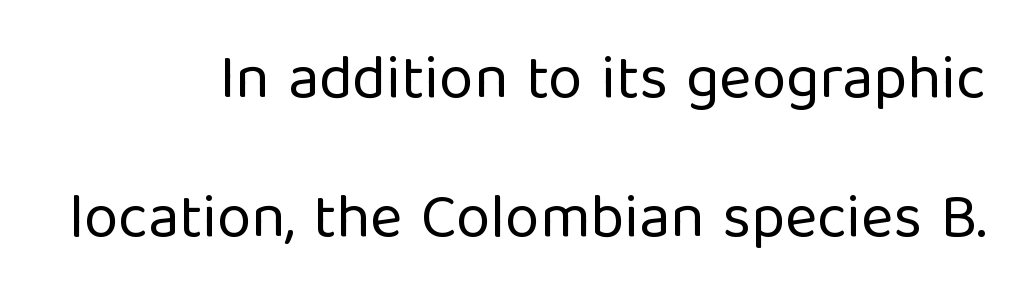
The image shows 62 px regular-weight sans-serif type, upright; set loose line spacing (2.24x), normal letter spacing, not underlined; low stroke contrast and a medium x-height.
